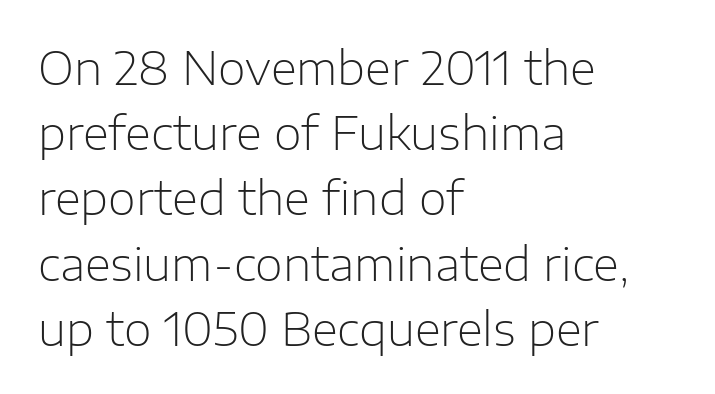
{"serif": "no", "italic": "no", "bold": "no", "weight": "light", "width": "normal", "stroke_contrast": "low", "x_height": "medium", "monospaced": "no", "underline": "no", "align": "left", "line_spacing": "normal", "line_spacing_ratio": 1.45, "letter_spacing": "normal", "letter_spacing_em": 0.0, "glyph_px": 45}
